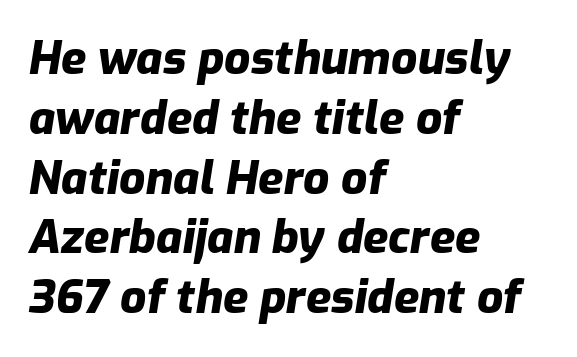
You could not count columns in this text — the font is proportionally spaced. Honestly, the letter spacing is just normal — you wouldn't notice it. The line-height multiplier appears to be the usual default. Underlining? Definitely not there.
